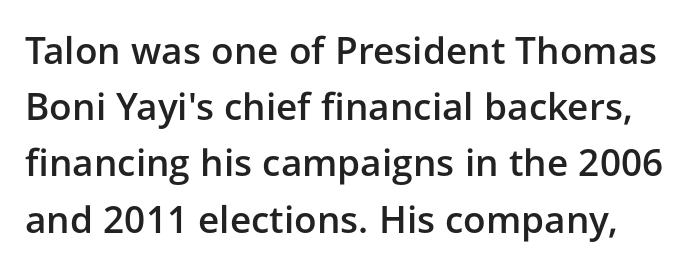
{"serif": "no", "italic": "no", "bold": "semi", "weight": "semibold", "width": "normal", "stroke_contrast": "low", "x_height": "medium", "monospaced": "no", "underline": "no", "line_spacing": "normal", "line_spacing_ratio": 1.52, "letter_spacing": "normal", "letter_spacing_em": 0.0, "glyph_px": 37}
